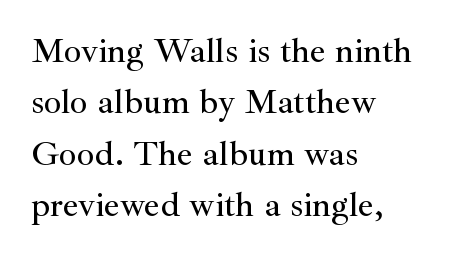
The leading is moderate, giving the passage an even texture. The zone under the glyphs is completely vacant. You could not count columns in this text — the font is proportionally spaced. Here the glyphs are tracked normally, forming tight word shapes. What kind of face is this? One with serifs. Layout note: lines flush left.
